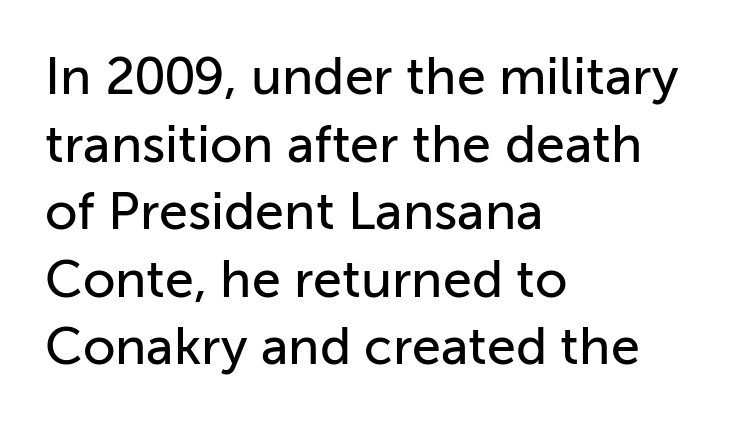
The passage shown is typed in a proportional face where columns would drift. Vertically, the passage feels balanced, rows spaced as you'd expect. The text block is weighted toward the left margin, trailing off unevenly rightward. These lines are composed in type without serifs. Standard letterfit; no display-style spreading of the glyphs. Quick note: not italic, upright.
